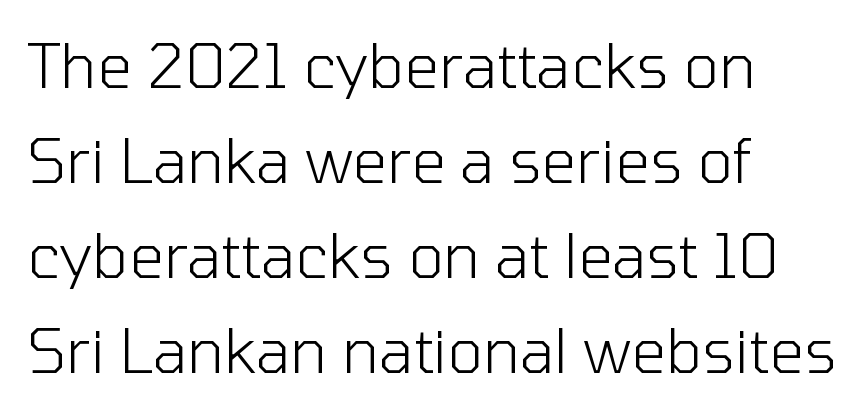
{"serif": "no", "italic": "no", "bold": "no", "weight": "light", "width": "normal", "stroke_contrast": "low", "x_height": "medium", "monospaced": "no", "underline": "no", "align": "left", "line_spacing": "normal", "line_spacing_ratio": 1.56, "letter_spacing": "normal", "letter_spacing_em": 0.0, "glyph_px": 61}
